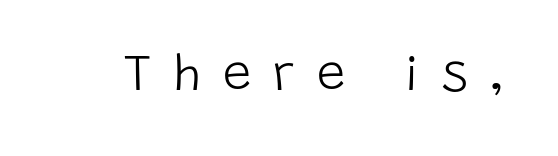
{"serif": "no", "italic": "no", "bold": "no", "weight": "light", "width": "normal", "stroke_contrast": "low", "x_height": "large", "monospaced": "no", "underline": "no", "letter_spacing": "wide", "letter_spacing_em": 0.43, "glyph_px": 51}
